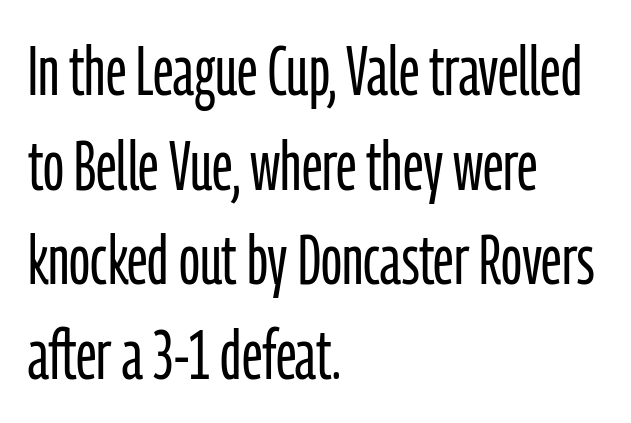
Q: Is the text bold? A: No.
Q: Is the text italic (slanted)? A: No, it is upright.
Q: Is the typeface a serif or a sans-serif typeface? A: Sans-serif.
Q: Is the text underlined? A: No.
Q: How is the paragraph aligned? A: Left-aligned.
Q: Is the spacing between letters normal or unusually wide? A: Normal.
Q: Is the spacing between lines tight, normal or loose? A: Normal.
Q: Width (condensed, normal, or wide)? A: Condensed.
Q: Stroke contrast? A: Low.
Q: x-height? A: Medium.
Q: Monospaced? A: No.
